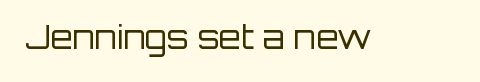
The image shows 32 px regular-weight sans-serif type, upright; set normal letter spacing, not underlined; low stroke contrast and a large x-height.
